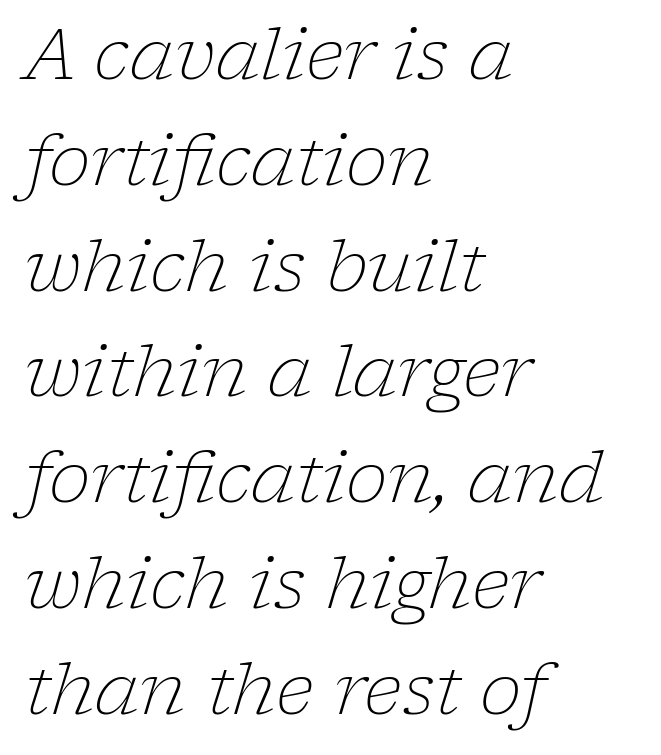
The image shows 71 px light serif type, italic (leaning right); set left-aligned, normal line spacing (1.49x), normal letter spacing, not underlined; low stroke contrast and a medium x-height.
